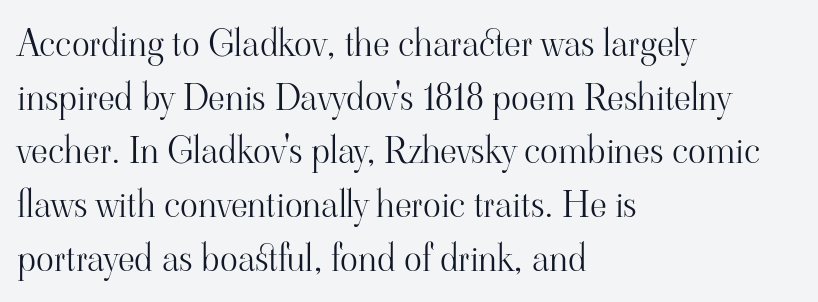
This rendering employs a face with finishing strokes, i.e., a serif. Here the designer chose a conventional face with non-uniform glyph widths. Short note: letters normally spaced. Stem width sits at or under what a default text font uses. Is the block centered? No — it sits flush against the left margin. When letters stand straight like this, we call the style roman or upright.
